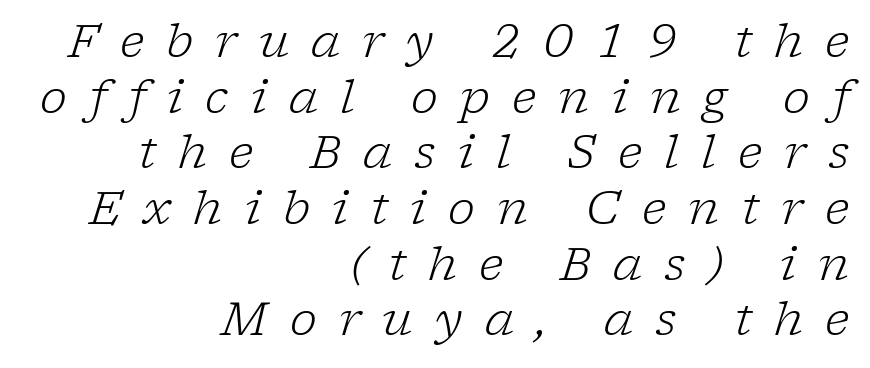
{"serif": "yes", "italic": "yes", "lean": "right", "slant_degrees": 17, "bold": "no", "weight": "light", "width": "normal", "stroke_contrast": "low", "x_height": "medium", "monospaced": "no", "underline": "no", "align": "right", "line_spacing_ratio": 1.21, "letter_spacing": "wide", "letter_spacing_em": 0.48, "glyph_px": 46}
